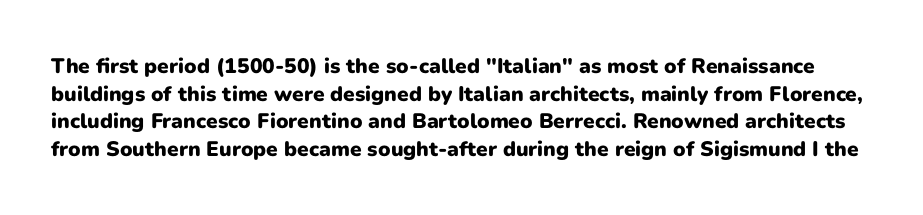
The image shows 21 px bold type, upright; set normal line spacing (1.31x), normal letter spacing, not underlined.
